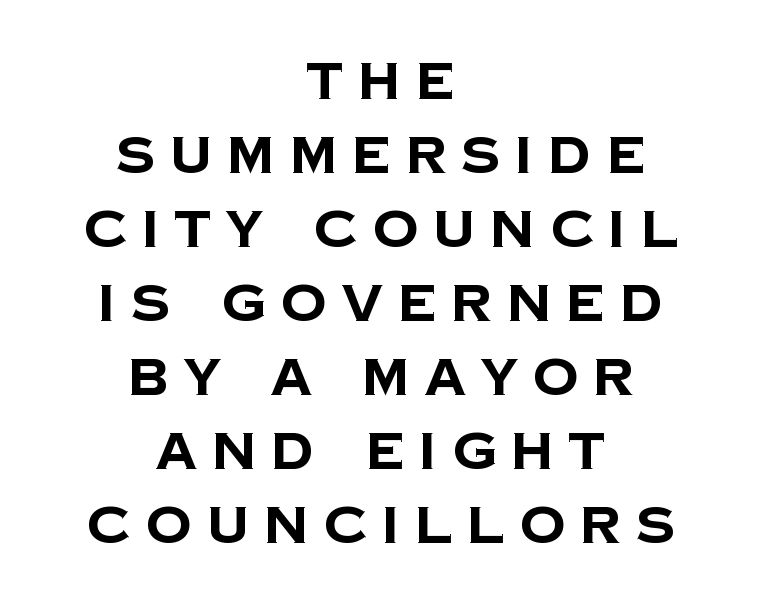
The image shows 51 px bold sans-serif type; set centered, normal line spacing (1.45x), unusually wide letter spacing (+0.3 em), not underlined; low stroke contrast and a large x-height.
